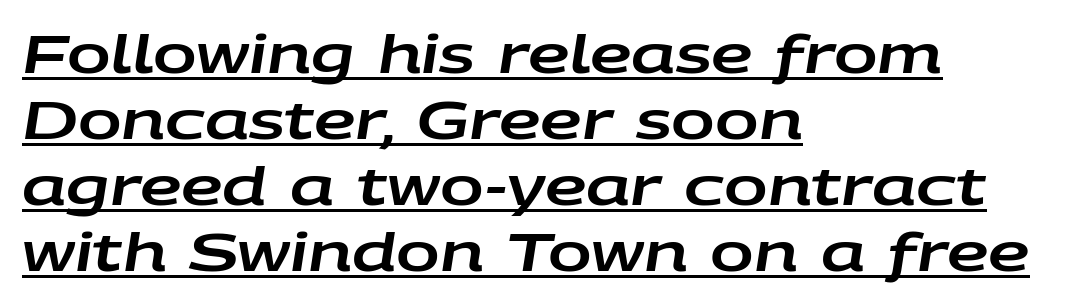
Q: Is the text italic (slanted)? A: Yes, it leans right by about 9 degrees.
Q: Is the text underlined? A: Yes.
Q: How is the paragraph aligned? A: Left-aligned.
Q: Is the spacing between letters normal or unusually wide? A: Normal.
Q: Is the spacing between lines tight, normal or loose? A: Normal.
Q: Width (condensed, normal, or wide)? A: Wide.
Q: Stroke contrast? A: Low.
Q: x-height? A: Large.
Q: Monospaced? A: No.
